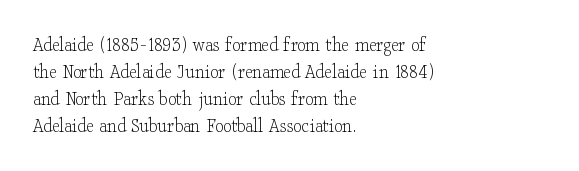
Q: Is the text bold? A: No.
Q: Is the text italic (slanted)? A: No, it is upright.
Q: Is the text underlined? A: No.
Q: How is the paragraph aligned? A: Left-aligned.
Q: Is the spacing between letters normal or unusually wide? A: Normal.
Q: Is the spacing between lines tight, normal or loose? A: Normal.
